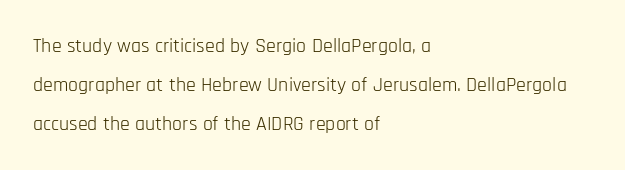
{"italic": "no", "bold": "no", "underline": "no", "align": "left", "line_spacing": "loose", "line_spacing_ratio": 1.95, "letter_spacing": "normal", "letter_spacing_em": 0.0, "glyph_px": 20}
